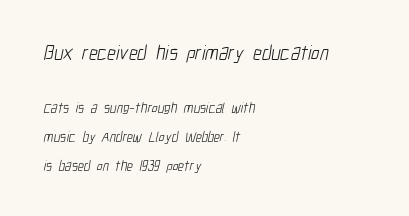
Type without underlining. All the whitespace from short lines collects on the right. These lines keep a tight, regular rhythm from letter to letter. Regarding leading, the lines here are spaced well apart.
